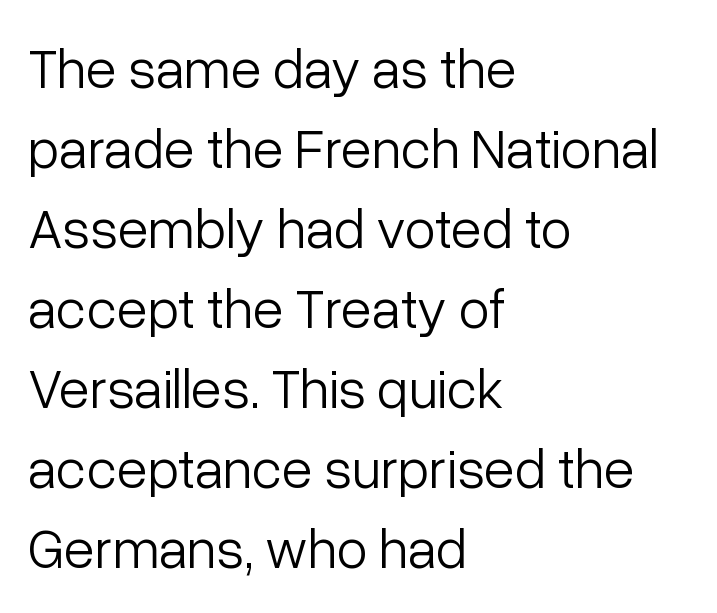
{"serif": "no", "italic": "no", "bold": "no", "weight": "light", "width": "normal", "stroke_contrast": "low", "x_height": "medium", "monospaced": "no", "underline": "no", "align": "left", "line_spacing": "normal", "line_spacing_ratio": 1.43, "letter_spacing": "normal", "letter_spacing_em": 0.0, "glyph_px": 56}
